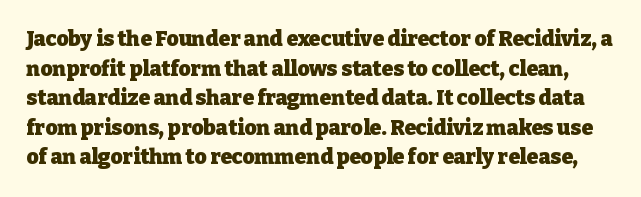
Its strokes are broad and dark, the hallmark of bold type. Only glyphs here, with clear space below each row. Students, observe: this is what conventionally led text looks like. Posture: upright roman.
